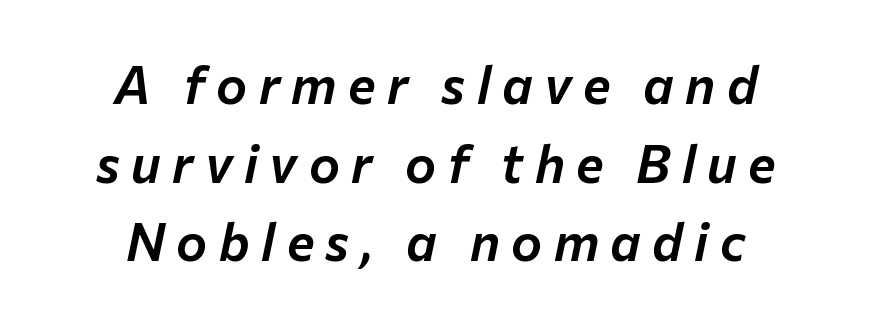
{"italic": "yes", "lean": "right", "slant_degrees": 12, "width": "normal", "stroke_contrast": "low", "x_height": "medium", "monospaced": "no", "underline": "no", "align": "center", "line_spacing": "normal", "line_spacing_ratio": 1.51, "letter_spacing": "wide", "letter_spacing_em": 0.22, "glyph_px": 52}
